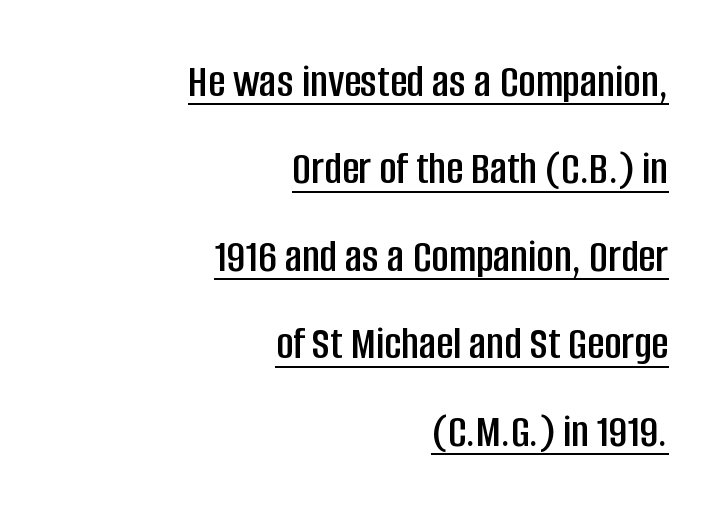
{"serif": "no", "italic": "no", "width": "condensed", "stroke_contrast": "low", "x_height": "large", "monospaced": "no", "underline": "yes", "align": "right", "line_spacing_ratio": 1.86, "letter_spacing": "normal", "letter_spacing_em": 0.0, "glyph_px": 47}
